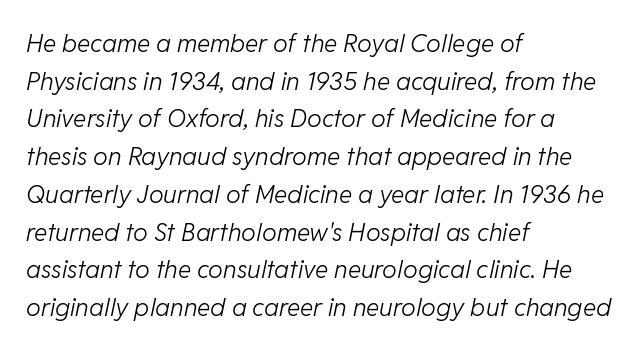
The image shows 25 px text type, italic (leaning right); set left-aligned, normal line spacing (1.51x), normal letter spacing, not underlined.
